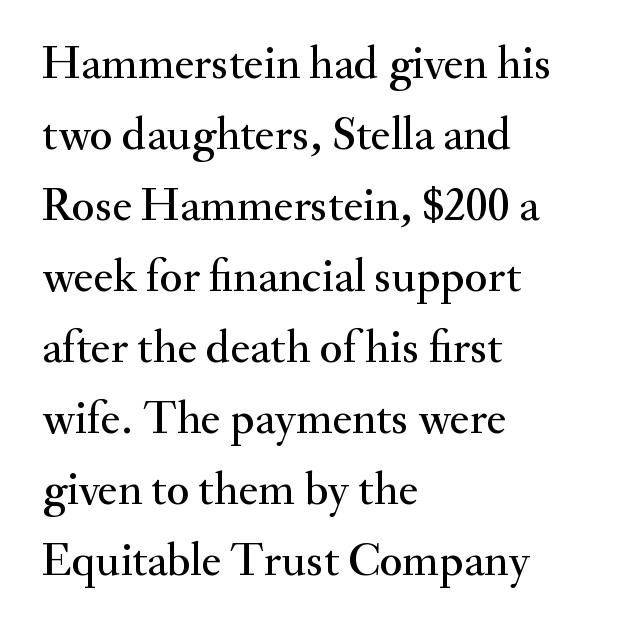
The image shows 47 px serif type, upright; set left-aligned, normal line spacing (1.51x), normal letter spacing, not underlined; medium stroke contrast and a small x-height.
